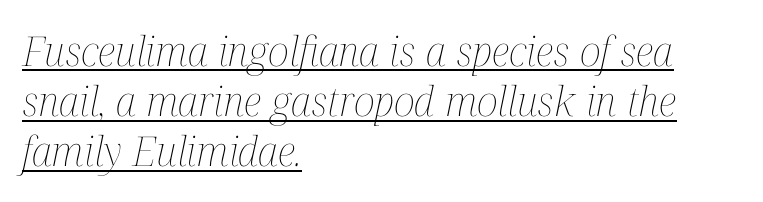
The image shows 41 px thin, condensed type, italic (leaning right); set left-aligned, line spacing 1.22x, normal letter spacing, underlined; medium stroke contrast and a medium x-height.
